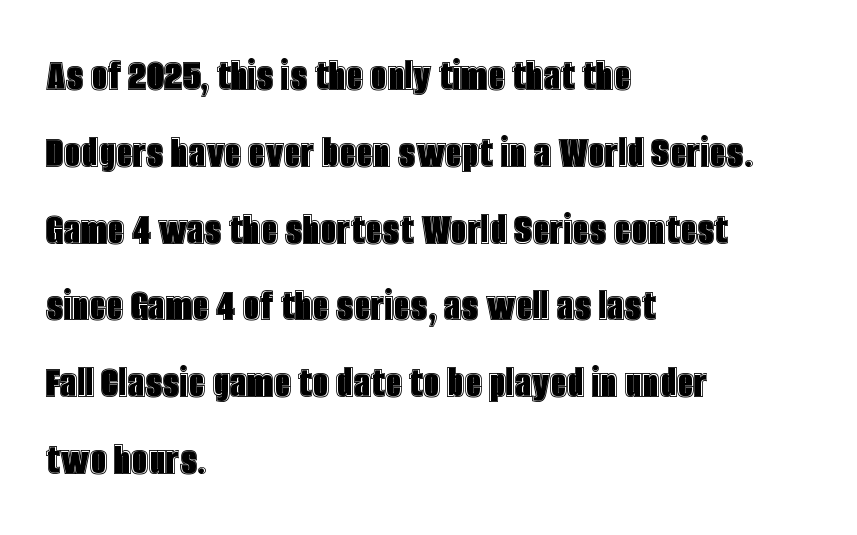
{"italic": "no", "width": "condensed", "x_height": "large", "monospaced": "no", "underline": "no", "align": "left", "line_spacing": "normal", "line_spacing_ratio": 1.6, "letter_spacing": "normal", "letter_spacing_em": 0.0, "glyph_px": 48}
